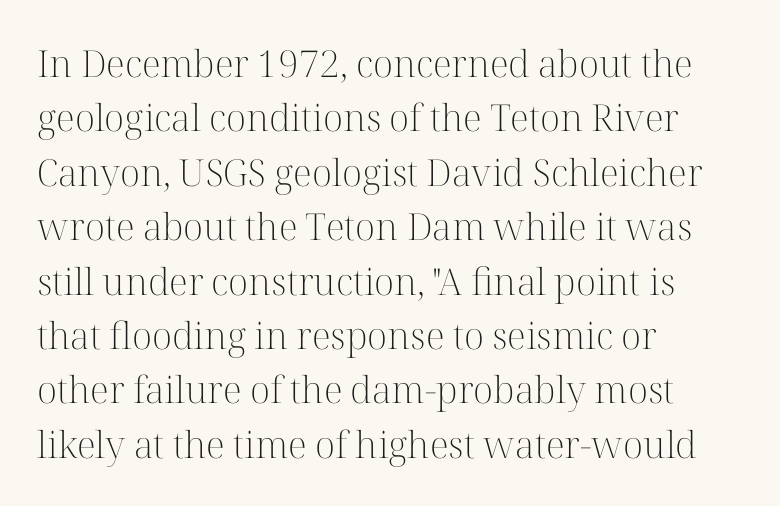
Q: Is the text bold? A: No.
Q: Is the text italic (slanted)? A: No, it is upright.
Q: Is the typeface a serif or a sans-serif typeface? A: Serif.
Q: Is the text underlined? A: No.
Q: How is the paragraph aligned? A: Left-aligned.
Q: Is the spacing between letters normal or unusually wide? A: Normal.
Q: Is the spacing between lines tight, normal or loose? A: Normal.
Q: Width (condensed, normal, or wide)? A: Normal.
Q: Stroke contrast? A: High.
Q: x-height? A: Medium.
Q: Monospaced? A: No.
